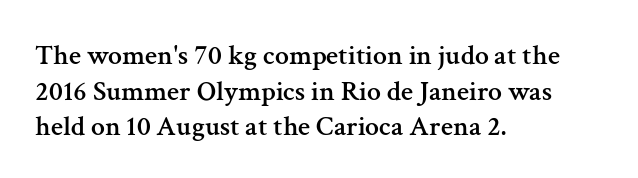
The image shows 28 px serif type, upright; set left-aligned, normal line spacing (1.27x), normal letter spacing, not underlined; medium stroke contrast and a medium x-height.
